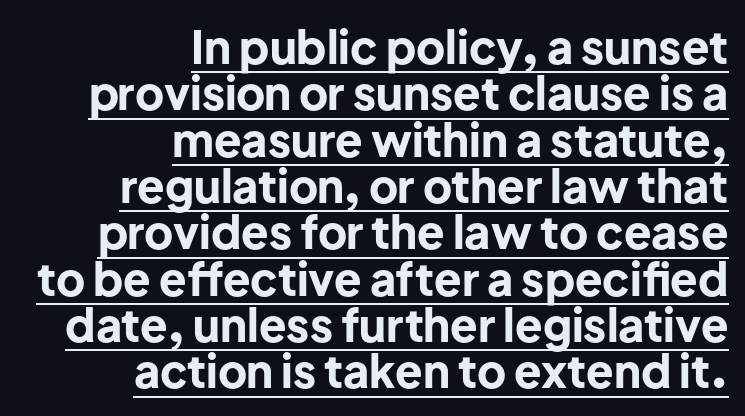
{"serif": "no", "italic": "no", "bold": "yes", "weight": "bold", "width": "normal", "stroke_contrast": "low", "x_height": "medium", "monospaced": "no", "underline": "yes", "align": "right", "line_spacing": "tight", "line_spacing_ratio": 1.03, "letter_spacing": "normal", "letter_spacing_em": 0.0, "glyph_px": 45}
